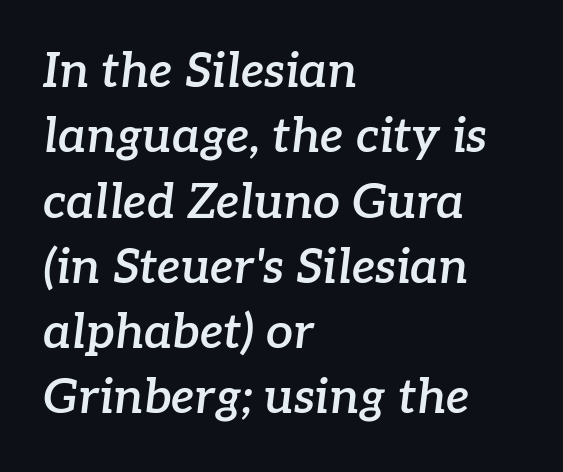
Q: Is the text bold? A: Semi-bold.
Q: Is the text italic (slanted)? A: Yes, it leans right by about 7 degrees.
Q: Is the typeface a serif or a sans-serif typeface? A: Serif.
Q: Is the text underlined? A: No.
Q: How is the paragraph aligned? A: Left-aligned.
Q: Is the spacing between letters normal or unusually wide? A: Normal.
Q: Is the spacing between lines tight, normal or loose? A: Normal.
Q: Width (condensed, normal, or wide)? A: Normal.
Q: Stroke contrast? A: Low.
Q: x-height? A: Medium.
Q: Monospaced? A: No.
